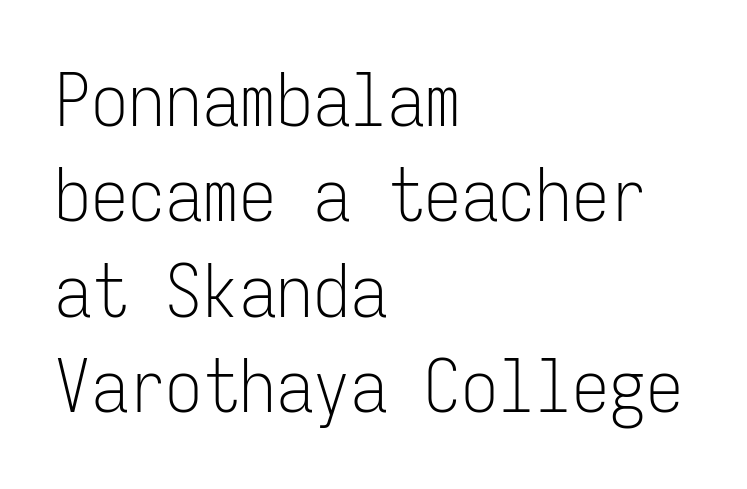
The image shows 74 px light, condensed sans-serif type, upright, monospaced; set left-aligned, normal line spacing (1.29x), normal letter spacing, not underlined; low stroke contrast and a medium x-height.
